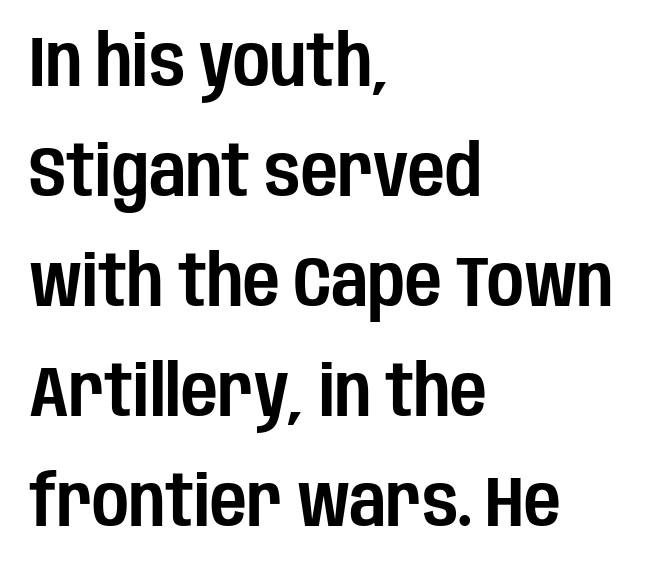
This sample uses an upright cut, with every glyph sitting square on the baseline. Default kerning and tracking; the words read as compact shapes. The font family rendered here belongs to the sans-serif group. Anything drawn beneath the words? Only blank space.
